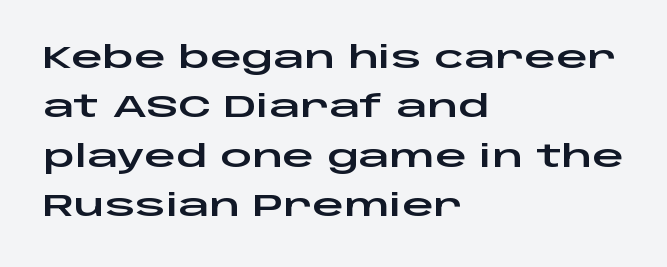
Left-aligned paragraph, ragged on the right. Tracking value appears to be zero — textbook default spacing. Underline: absent. Line spacing here is normal. The face used here is proportionally spaced, like ordinary book or web type. The type sits square on the baseline with zero lean.
